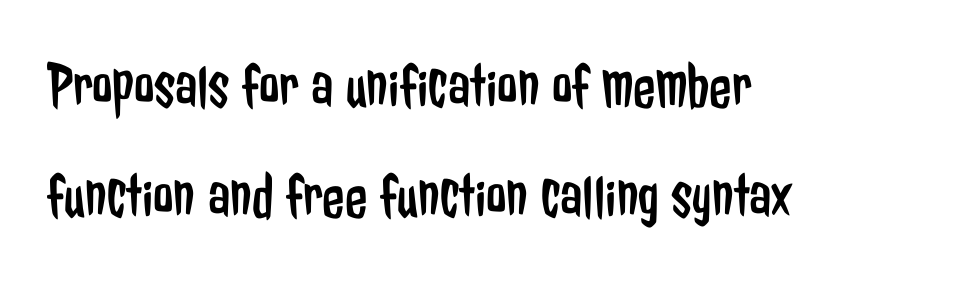
Q: Is the text bold? A: No.
Q: Is the text italic (slanted)? A: No, it is upright.
Q: Is the typeface a serif or a sans-serif typeface? A: Sans-serif.
Q: Is the text underlined? A: No.
Q: How is the paragraph aligned? A: Left-aligned.
Q: Is the spacing between letters normal or unusually wide? A: Normal.
Q: Is the spacing between lines tight, normal or loose? A: Normal.
Q: Width (condensed, normal, or wide)? A: Condensed.
Q: Stroke contrast? A: Low.
Q: x-height? A: Medium.
Q: Monospaced? A: No.
